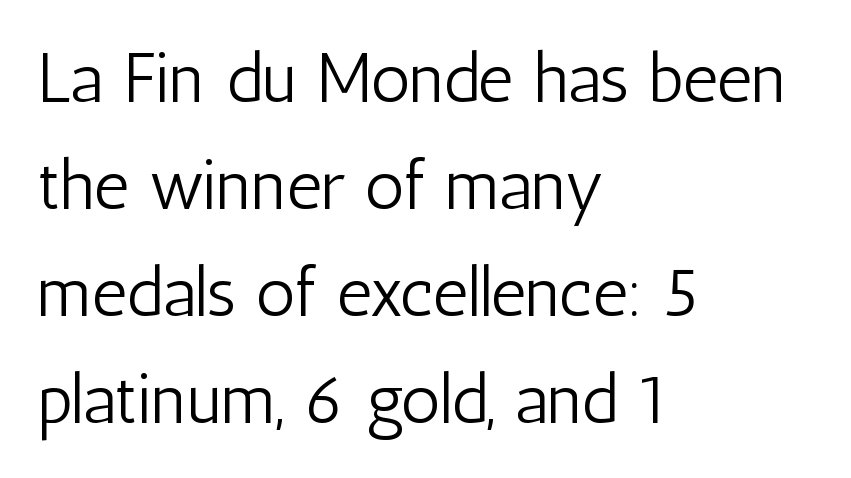
Standard letterfit; no display-style spreading of the glyphs. Think standard paragraph weight, or any step lighter than that. Unlike italic type, these characters show no tilt at all. Caption: multi-line text, flush left, ragged right. This sample has the flowing, uneven cadence of proportional lettering.
